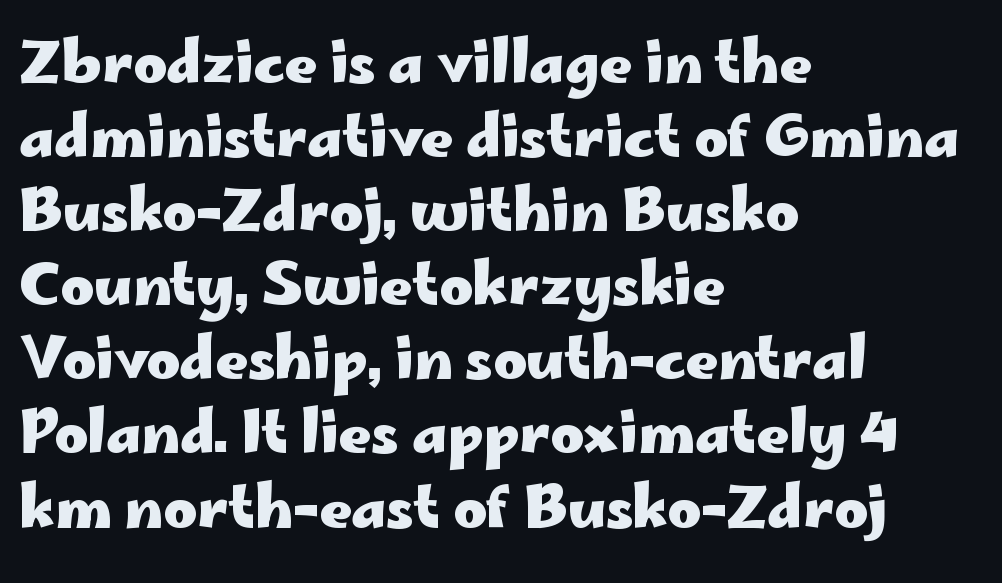
Q: Is the text bold? A: Yes.
Q: Is the text italic (slanted)? A: No, it is upright.
Q: Is the typeface a serif or a sans-serif typeface? A: Sans-serif.
Q: Is the text underlined? A: No.
Q: How is the paragraph aligned? A: Left-aligned.
Q: Is the spacing between letters normal or unusually wide? A: Normal.
Q: Is the spacing between lines tight, normal or loose? A: Normal.
Q: Width (condensed, normal, or wide)? A: Wide.
Q: Stroke contrast? A: Low.
Q: x-height? A: Small.
Q: Monospaced? A: No.
